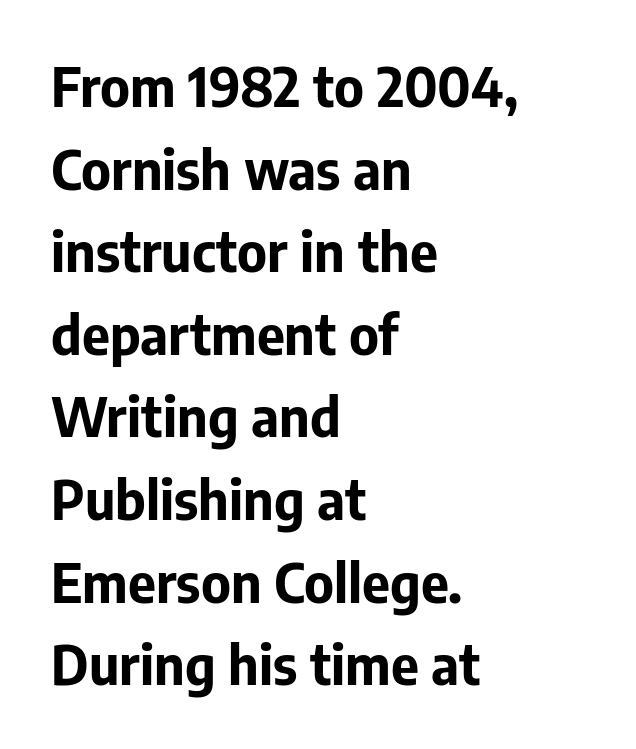
Q: Is the text bold? A: Yes.
Q: Is the text italic (slanted)? A: No, it is upright.
Q: Is the typeface a serif or a sans-serif typeface? A: Sans-serif.
Q: Is the text underlined? A: No.
Q: How is the paragraph aligned? A: Left-aligned.
Q: Is the spacing between letters normal or unusually wide? A: Normal.
Q: Is the spacing between lines tight, normal or loose? A: Normal.
Q: Width (condensed, normal, or wide)? A: Normal.
Q: Stroke contrast? A: Low.
Q: x-height? A: Medium.
Q: Monospaced? A: No.
